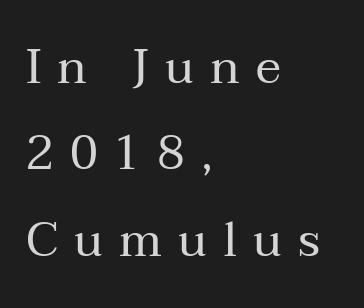
{"serif": "yes", "italic": "no", "bold": "no", "weight": "regular", "width": "normal", "stroke_contrast": "medium", "x_height": "medium", "monospaced": "no", "underline": "no", "align": "left", "line_spacing_ratio": 1.8, "letter_spacing": "wide", "letter_spacing_em": 0.33, "glyph_px": 48}
